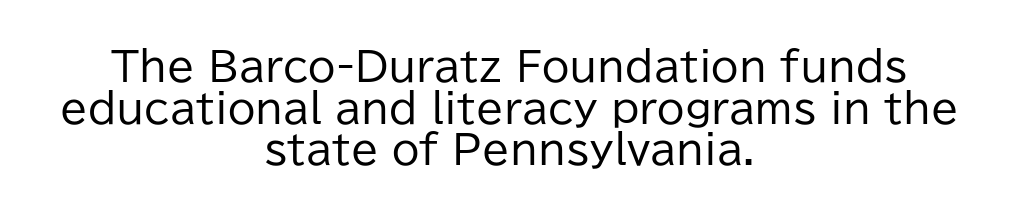
The typesetting does not lean heavy: it is not bold. Descenders are the only things crossing below the line. Centered paragraph, ragged on both sides. The axis of the letterforms is exactly vertical. Here the designer chose a conventional face with non-uniform glyph widths. The passage shown stacks its lines with hardly any gap.
